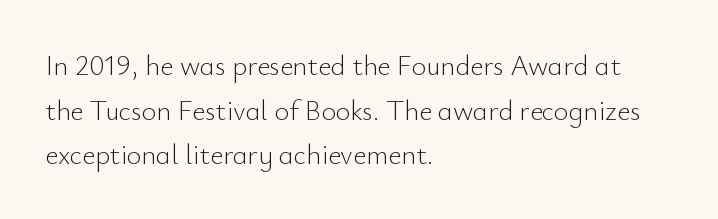
{"serif": "no", "italic": "no", "bold": "no", "weight": "light", "width": "normal", "stroke_contrast": "low", "x_height": "small", "monospaced": "no", "underline": "no", "align": "left", "line_spacing": "normal", "line_spacing_ratio": 1.59, "letter_spacing": "normal", "letter_spacing_em": 0.0, "glyph_px": 28}
